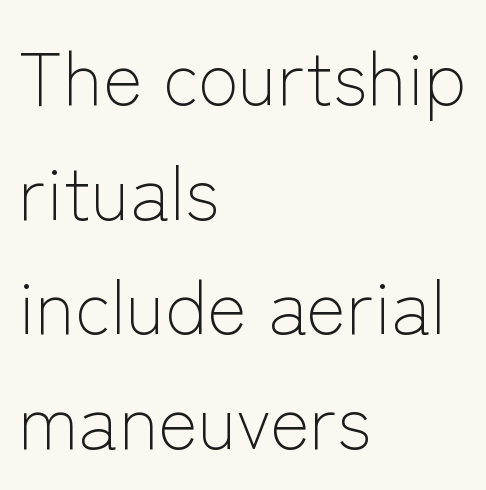
Nobody touched the tracking dial on this one. Heaviness? Minimal to ordinary, like unemphasized prose. Leading matches the norm, producing a regular column. Spacing verdict: proportional, widths tailored to each character. Honestly, there is no underline to notice here at all.
